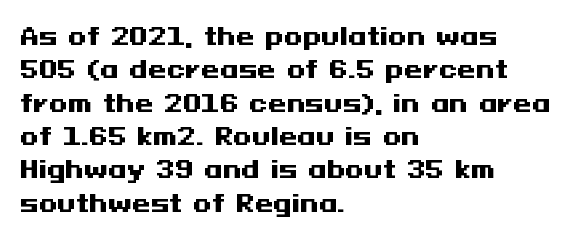
The image shows 24 px bold type, upright; set left-aligned, normal line spacing (1.39x), normal letter spacing, not underlined.
